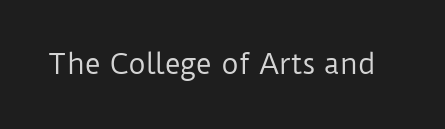
Has an underline been added? It has not. The type is set solid horizontally, with unmodified tracking. The characters are drawn with everyday or finer stroke widths. Every character sits straight up, as roman type does.
